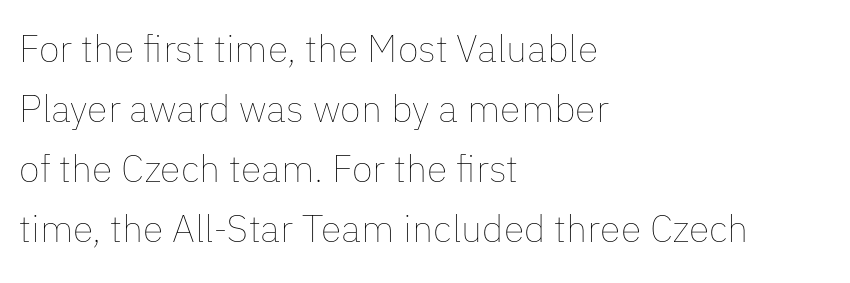
Q: Is the text bold? A: No.
Q: Is the text italic (slanted)? A: No, it is upright.
Q: Is the text underlined? A: No.
Q: How is the paragraph aligned? A: Left-aligned.
Q: Is the spacing between letters normal or unusually wide? A: Normal.
Q: Is the spacing between lines tight, normal or loose? A: Normal.
Q: Width (condensed, normal, or wide)? A: Normal.
Q: Stroke contrast? A: Low.
Q: x-height? A: Medium.
Q: Monospaced? A: No.
